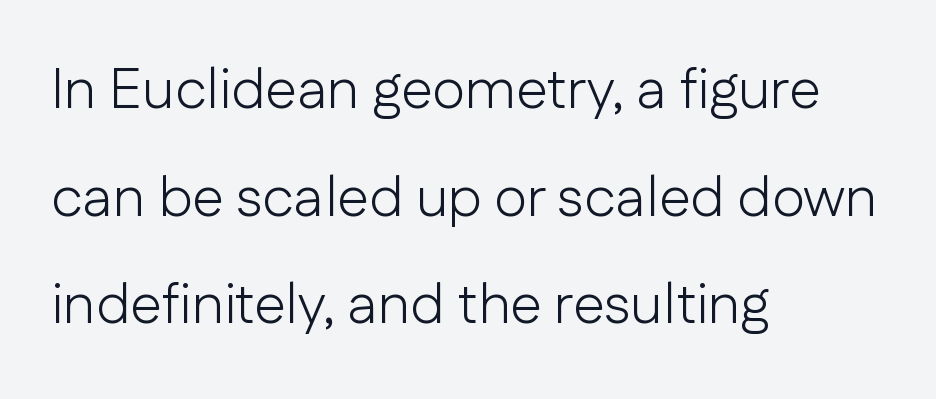
{"serif": "no", "italic": "no", "bold": "no", "weight": "light", "width": "normal", "stroke_contrast": "low", "x_height": "medium", "monospaced": "no", "underline": "no", "align": "left", "line_spacing_ratio": 1.89, "letter_spacing": "normal", "letter_spacing_em": 0.0, "glyph_px": 57}
